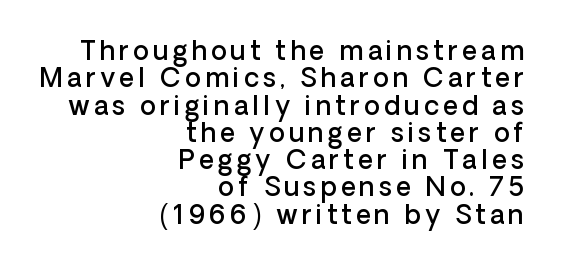
The image shows 26 px text type, upright; set right-aligned, tight line spacing (1.05x), not underlined.
